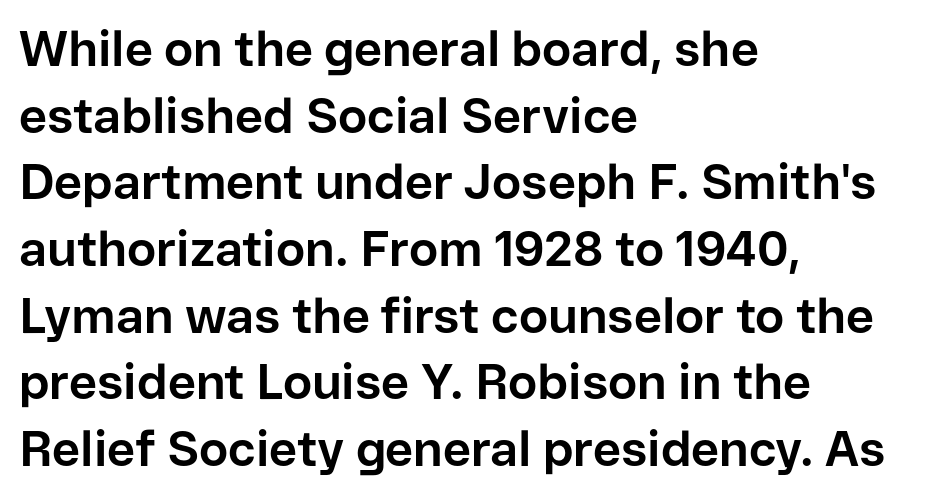
Q: Is the text bold? A: Yes.
Q: Is the text italic (slanted)? A: No, it is upright.
Q: Is the typeface a serif or a sans-serif typeface? A: Sans-serif.
Q: Is the text underlined? A: No.
Q: How is the paragraph aligned? A: Left-aligned.
Q: Is the spacing between letters normal or unusually wide? A: Normal.
Q: Is the spacing between lines tight, normal or loose? A: Normal.
Q: Width (condensed, normal, or wide)? A: Normal.
Q: Stroke contrast? A: Low.
Q: x-height? A: Medium.
Q: Monospaced? A: No.
